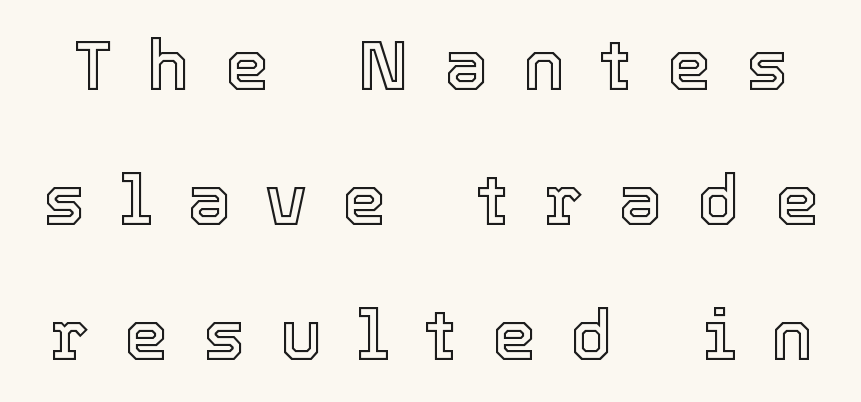
Q: Is the text italic (slanted)? A: No, it is upright.
Q: Is the text underlined? A: No.
Q: Is the spacing between letters normal or unusually wide? A: Unusually wide.
Q: Is the spacing between lines tight, normal or loose? A: Loose.
Q: Width (condensed, normal, or wide)? A: Normal.
Q: x-height? A: Medium.
Q: Monospaced? A: No.
